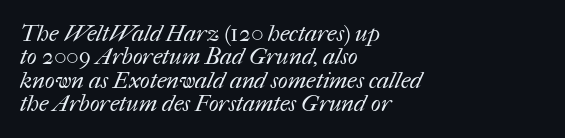
The line texture is even and compact thanks to regular tracking. Baseline-to-baseline distance is barely more than the letter height. This rendering uses left alignment, leaving the right contour irregular. Stroke thickness stays within the range of a standard reading face or lighter. The words here are not underlined.
